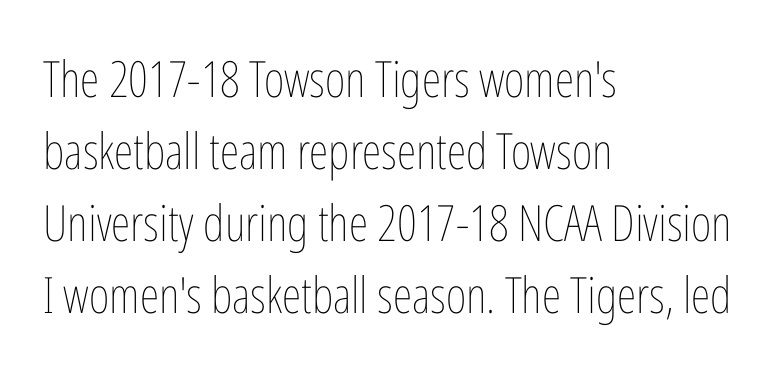
The image shows 50 px thin, condensed type, upright; set left-aligned, normal line spacing (1.44x), normal letter spacing, not underlined; low stroke contrast and a medium x-height.
